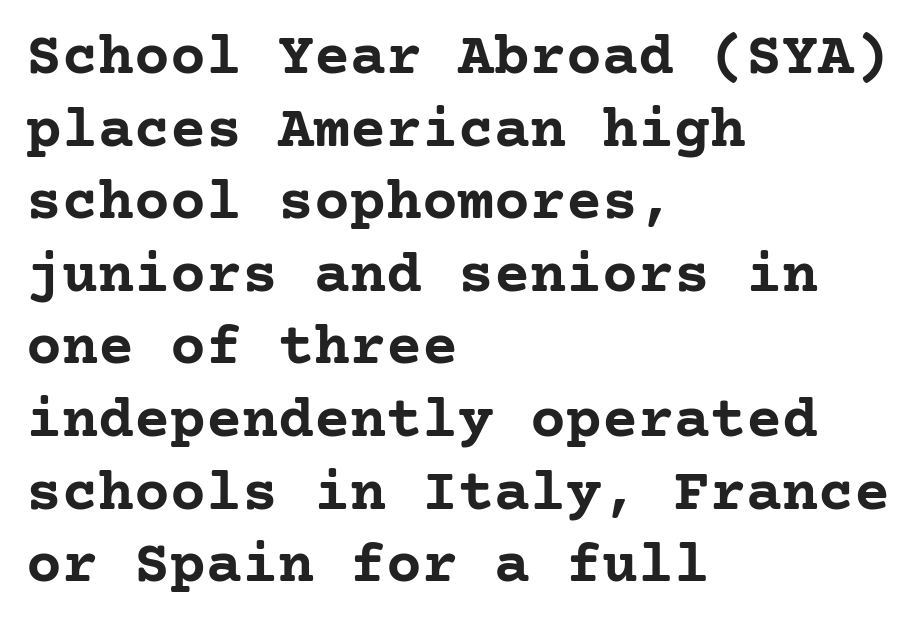
The lines are quadded left. What stands out about the letter spacing? Nothing — it is the standard amount. Plain, unruled lines of type. I'd call this a serif setting — the letters wear small feet.
